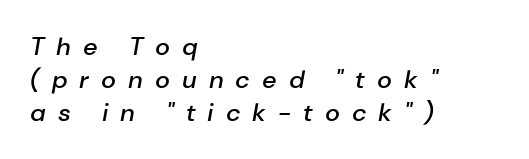
The rendering applies a slant to the glyphs. Type without underlining. Bold? Not quite — semibold, heavier than regular but stopping short. In terms of leading, this rendering sits right in the middle. The text block is weighted toward the left margin, trailing off unevenly rightward. Caption: expanded tracking, letters set apart.
